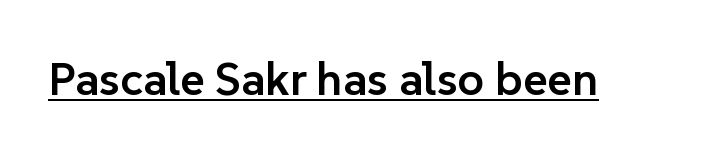
The image shows 47 px semibold sans-serif type, upright; set normal letter spacing, underlined; low stroke contrast and a medium x-height.
